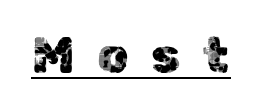
The image shows 50 px sans-serif type, upright; set unusually wide letter spacing (+0.45 em), underlined; a medium x-height.
